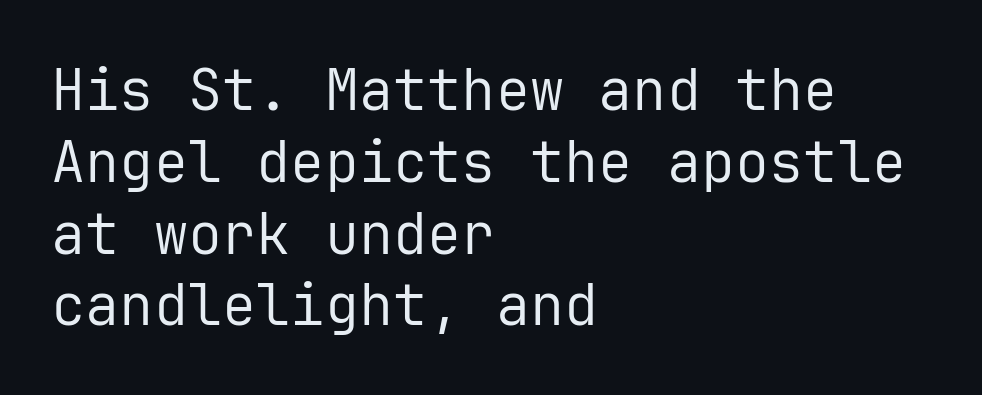
Where is the straight margin? On the left. The specimen reads as upright at a glance. Look at the bottom of the vertical strokes: they stop flat, with no serifs. The passage shown is not underscored anywhere.
